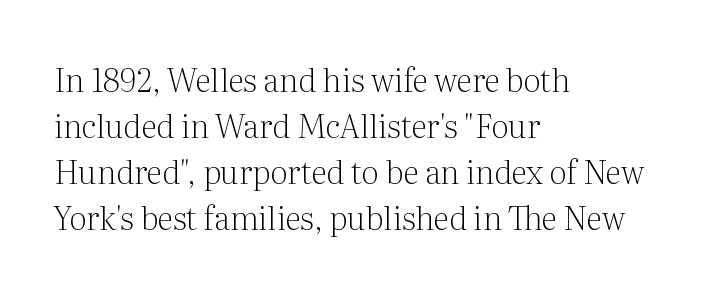
The image shows 32 px light serif type, upright; set left-aligned, normal line spacing (1.44x), normal letter spacing, not underlined; medium stroke contrast and a medium x-height.
